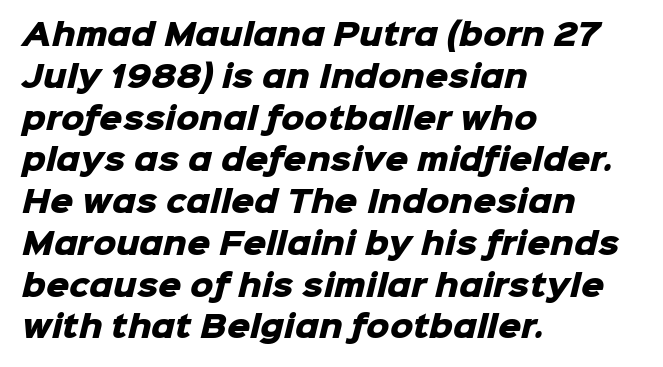
In terms of letterform style, serifs are entirely absent. Here the glyphs are tracked normally, forming tight word shapes. Set as a true bold cut, around the 700 mark. Whoever set this chose a conventional vertical rhythm. Proportional: the letters do not fall into vertical columns.
